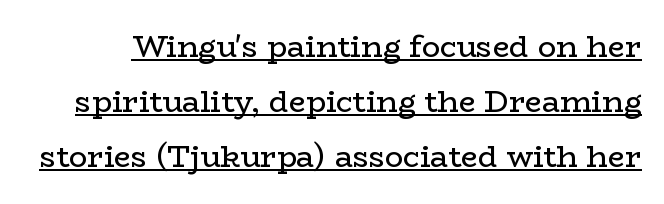
The image shows 30 px regular-weight, wide serif type, upright; set line spacing 1.84x, normal letter spacing, underlined; low stroke contrast and a medium x-height.
